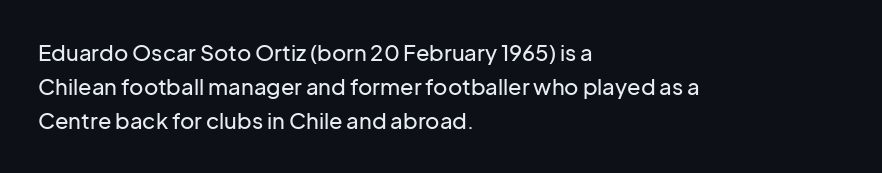
The image shows 22 px text type, upright; set left-aligned, normal line spacing (1.55x), normal letter spacing, not underlined.
